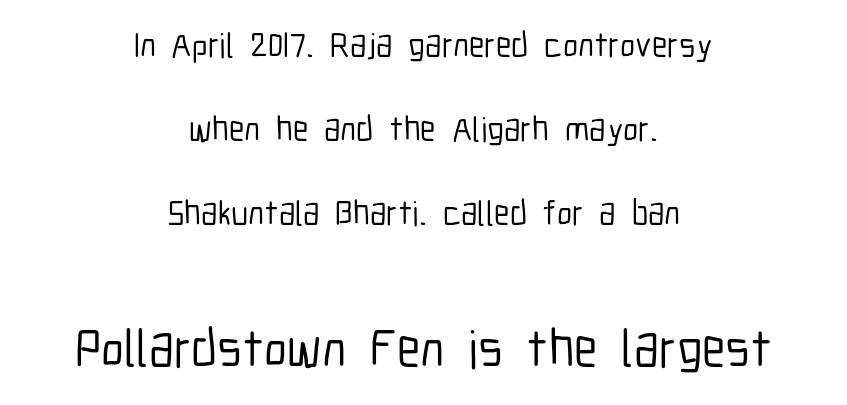
Alignment: centered. The specimen reads as upright at a glance. Does extra space separate the letters? No, they use regular spacing. The lower block of text is set noticeably larger than the block above it.
